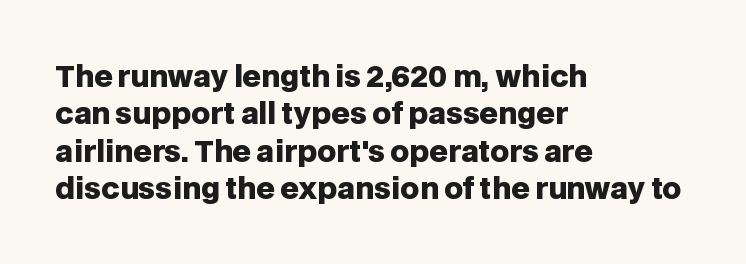
Where is the straight margin? On the left. A clean baseline with only descenders dipping below it. The passage shown is typeset with a sans-serif family. Typesetter's note: full bold, strokes at maximum text heaviness.
